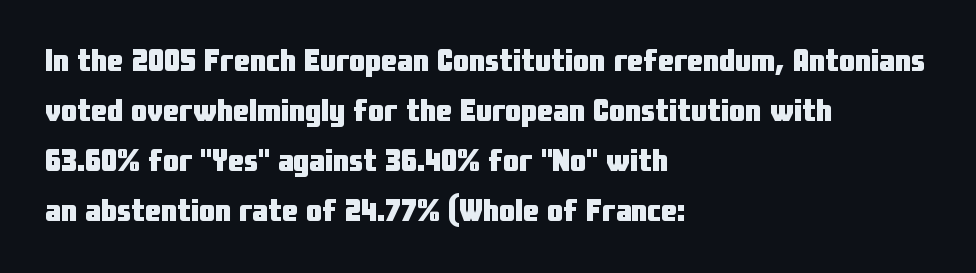
The image shows 32 px heavy, condensed sans-serif type, upright; set left-aligned, normal line spacing (1.56x), normal letter spacing, not underlined; low stroke contrast and a medium x-height.
